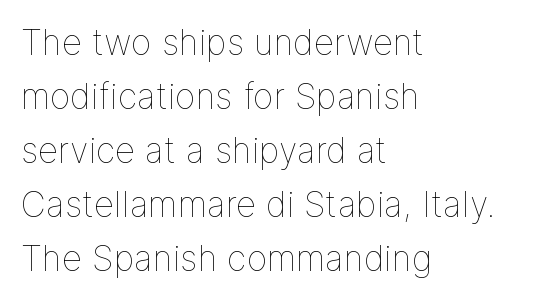
Here the designer chose a conventional face with non-uniform glyph widths. Counters stay open thanks to moderate or lighter strokes. This is the regular roman posture of the typeface. Is there much room between lines? A standard amount, neither cramped nor airy. Each row of text sits above clean, open space. The setting favours the left margin, as ordinary paragraphs usually do.
